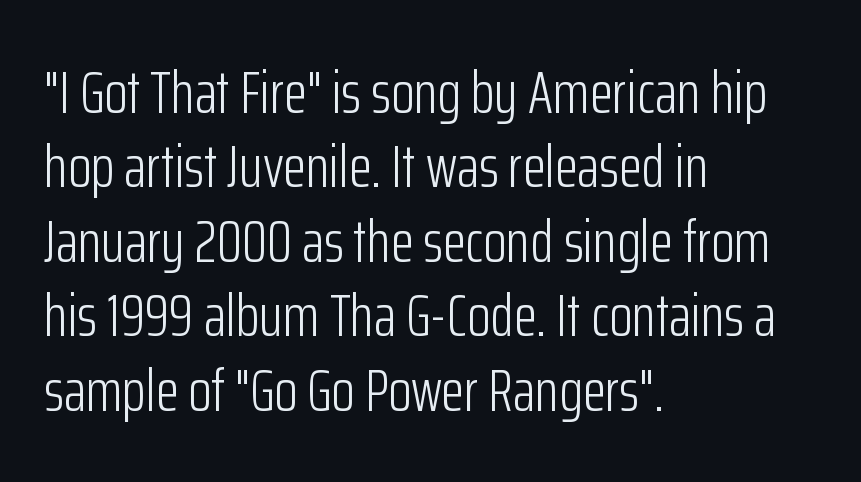
{"serif": "no", "italic": "no", "bold": "no", "weight": "light", "width": "condensed", "stroke_contrast": "low", "x_height": "medium", "monospaced": "no", "underline": "no", "align": "left", "line_spacing_ratio": 1.24, "letter_spacing": "normal", "letter_spacing_em": 0.0, "glyph_px": 60}
